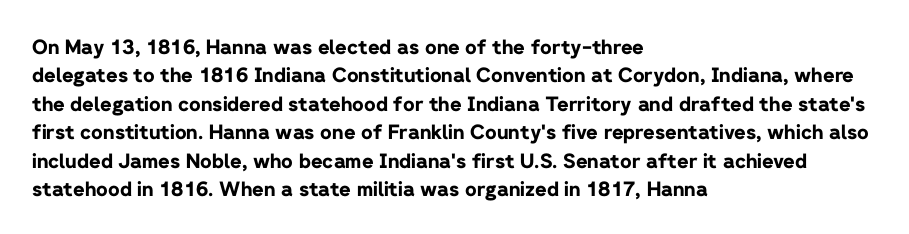
{"italic": "no", "bold": "yes", "underline": "no", "align": "left", "line_spacing": "normal", "line_spacing_ratio": 1.42, "letter_spacing": "normal", "letter_spacing_em": 0.0, "glyph_px": 20}
